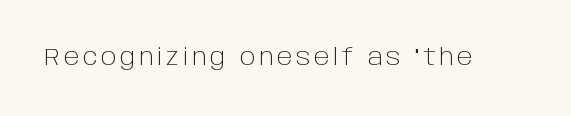
{"italic": "no", "bold": "no", "underline": "no", "glyph_px": 24}
